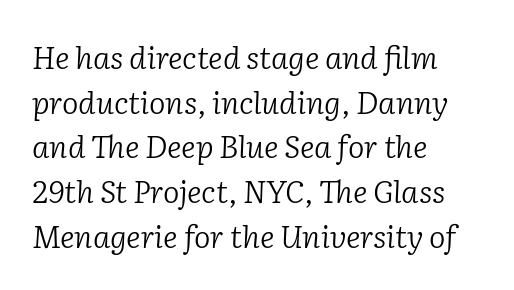
{"serif": "yes", "italic": "yes", "lean": "right", "slant_degrees": 2, "bold": "no", "weight": "light", "width": "normal", "stroke_contrast": "low", "x_height": "medium", "monospaced": "no", "underline": "no", "align": "left", "line_spacing": "normal", "line_spacing_ratio": 1.44, "letter_spacing": "normal", "letter_spacing_em": 0.0, "glyph_px": 31}
